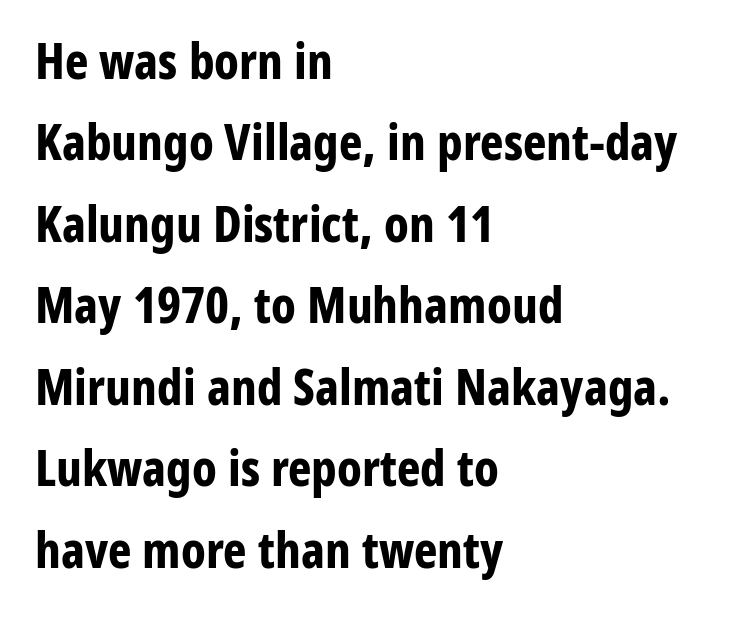
Q: Is the text bold? A: Yes.
Q: Is the text italic (slanted)? A: No, it is upright.
Q: Is the typeface a serif or a sans-serif typeface? A: Sans-serif.
Q: Is the text underlined? A: No.
Q: How is the paragraph aligned? A: Left-aligned.
Q: Is the spacing between letters normal or unusually wide? A: Normal.
Q: Is the spacing between lines tight, normal or loose? A: Normal.
Q: Width (condensed, normal, or wide)? A: Condensed.
Q: Stroke contrast? A: Low.
Q: x-height? A: Medium.
Q: Monospaced? A: No.
